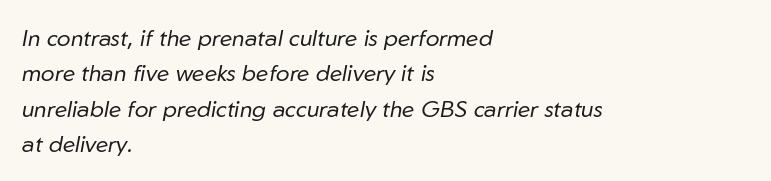
The whole block is typeset with a tilt. The space beneath each line is pristine and unruled. What stands out about the letter spacing? Nothing — it is the standard amount. This rendering uses left alignment, leaving the right contour irregular. Heaviness? Minimal to ordinary, like unemphasized prose. Normally led — the rows are evenly, conventionally spaced.
